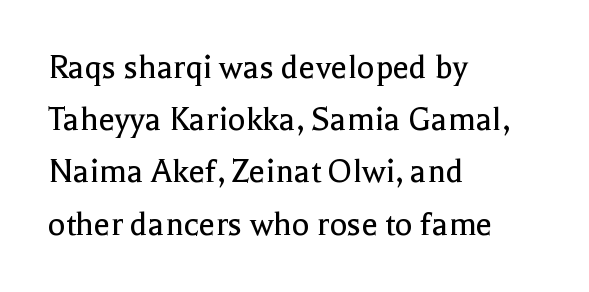
Nobody drew a line under any word here. The letters sit at their default tracking, neither squeezed nor spread. Short and long lines alike share a common starting point at left. Stem width sits at or under what a default text font uses.
